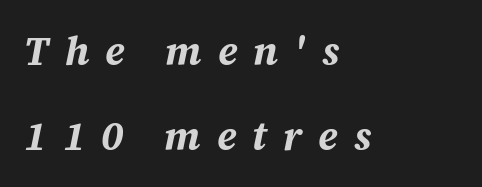
Notice how thick the strokes are: this is what a full bold looks like. Does extra space separate the letters? Yes, quite a lot of it. These lines are rendered in a variable-pitch font. Teacher's note: observe the even left margin — that is flush-left alignment. This rendering features lettering with no underline.
